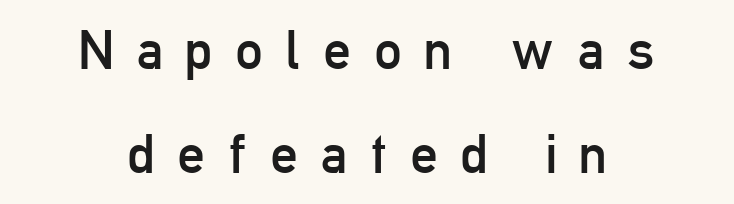
The image shows 55 px regular-weight, condensed sans-serif type, upright; set centered, loose line spacing (1.9x), unusually wide letter spacing (+0.41 em), not underlined; low stroke contrast and a medium x-height.
